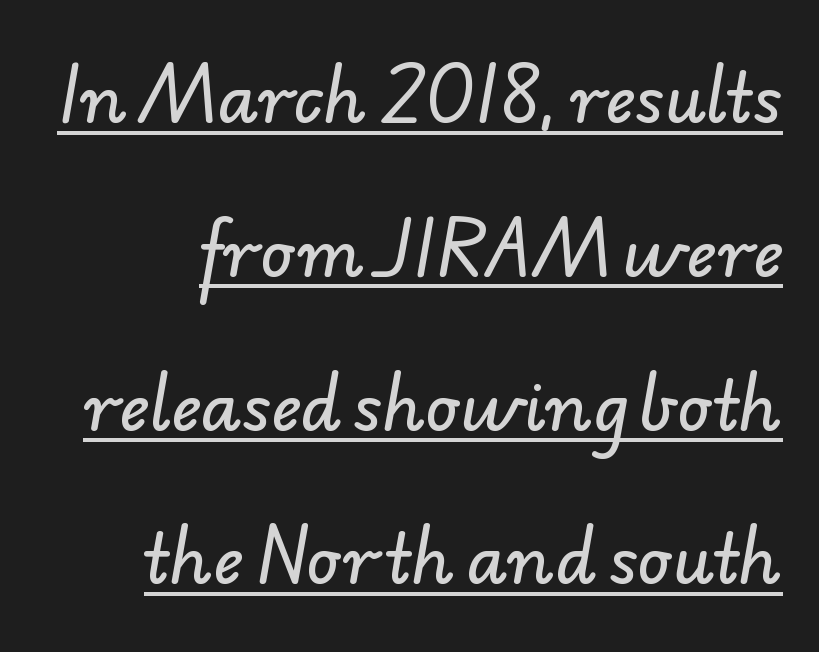
The image shows 66 px sans-serif type; set loose line spacing (2.33x), normal letter spacing, underlined; low stroke contrast and a small x-height.
